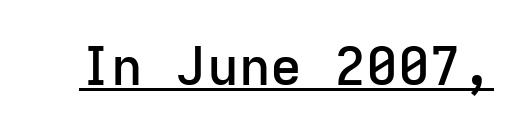
Q: Is the text bold? A: Semi-bold.
Q: Is the text italic (slanted)? A: No, it is upright.
Q: Is the typeface a serif or a sans-serif typeface? A: Sans-serif.
Q: Is the text underlined? A: Yes.
Q: Is the spacing between letters normal or unusually wide? A: Normal.
Q: Width (condensed, normal, or wide)? A: Normal.
Q: Stroke contrast? A: Low.
Q: x-height? A: Medium.
Q: Monospaced? A: Yes.
